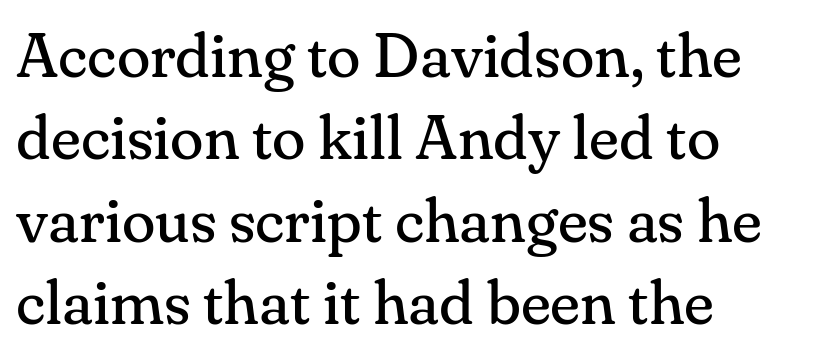
The image shows 62 px regular-weight serif type, upright; set left-aligned, normal line spacing (1.33x), normal letter spacing, not underlined; medium stroke contrast and a small x-height.
